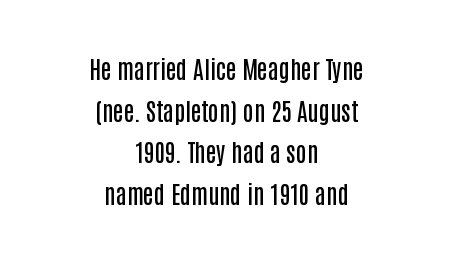
The image shows 24 px text type, upright; set centered, line spacing 1.73x, normal letter spacing, not underlined.
